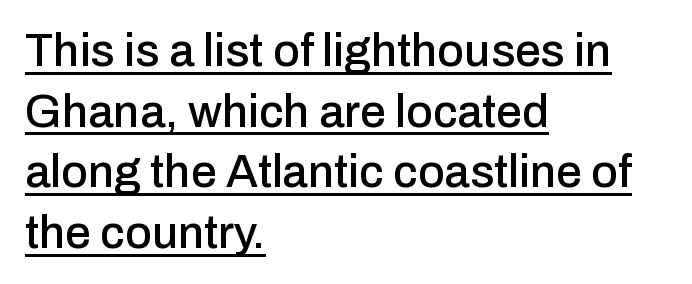
Is the letter spacing exaggerated? No — it looks like the ordinary default. Horizontal alignment here is leftward, the default for most running prose. Rendered with straight, roman letterforms. You could not count columns in this text — the font is proportionally spaced. The rendering uses the underline text-decoration. Notice how descenders clear the ascenders below comfortably — that's standard leading.
